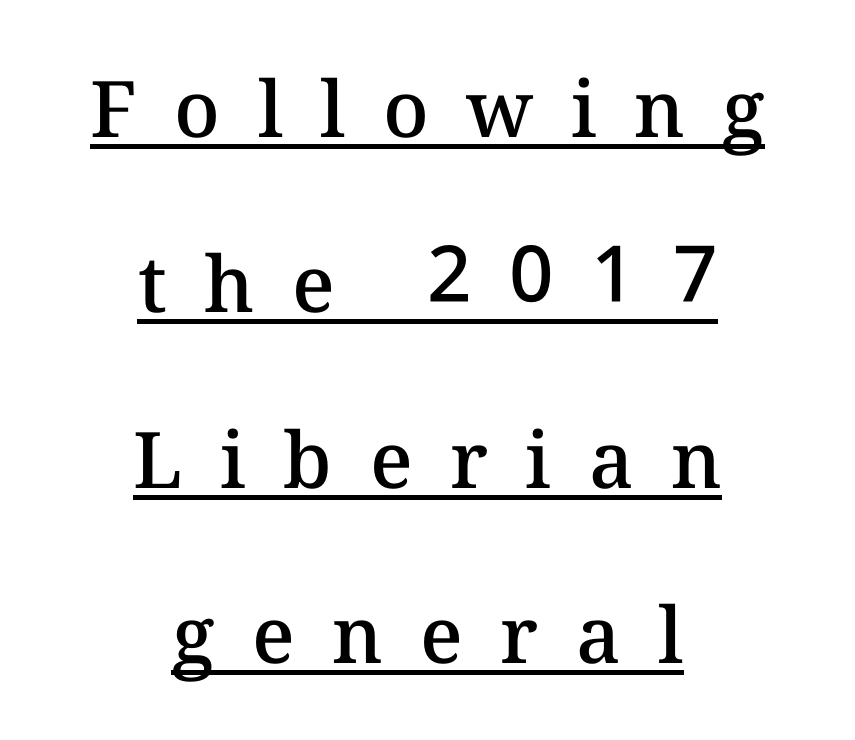
Every word sits above its own underline. Horizontally, the lines are justified to the midpoint only. A typesetter would mark this as roman, not italic. The sample has been set in demibold, a notch under bold. The gaps between neighbouring characters are conspicuously large.
